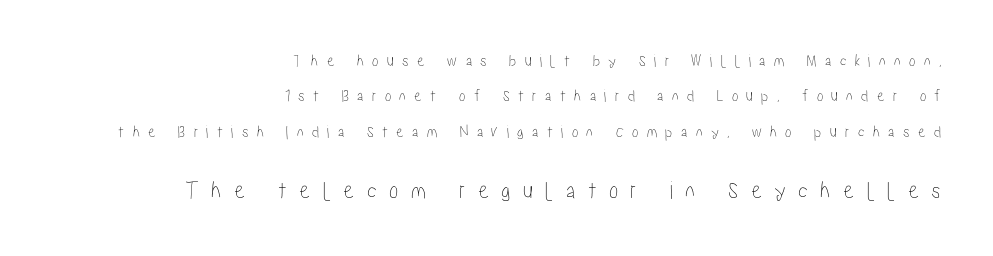
{"italic": "no", "underline": "no", "align": "right", "line_spacing": "loose", "line_spacing_ratio": 2.08, "letter_spacing": "wide", "letter_spacing_em": 0.49, "larger_block": "second", "size_ratio": 1.47, "glyph_px": 25}
